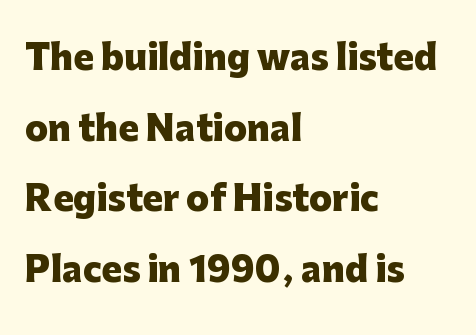
The image shows 34 px heavy sans-serif type, upright; set left-aligned, loose line spacing (2.08x), normal letter spacing, not underlined; low stroke contrast and a medium x-height.
